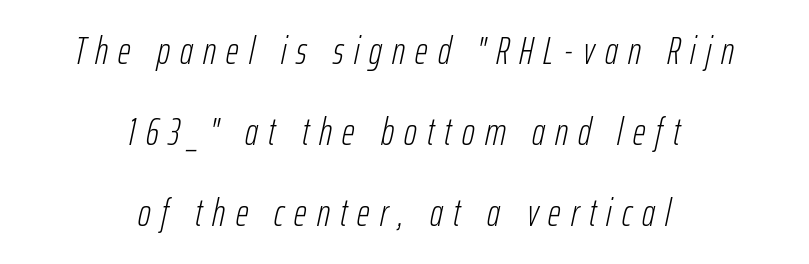
The image shows 39 px light, condensed type, italic (leaning right); set centered, loose line spacing (2.08x), unusually wide letter spacing (+0.26 em), not underlined; low stroke contrast and a medium x-height.
